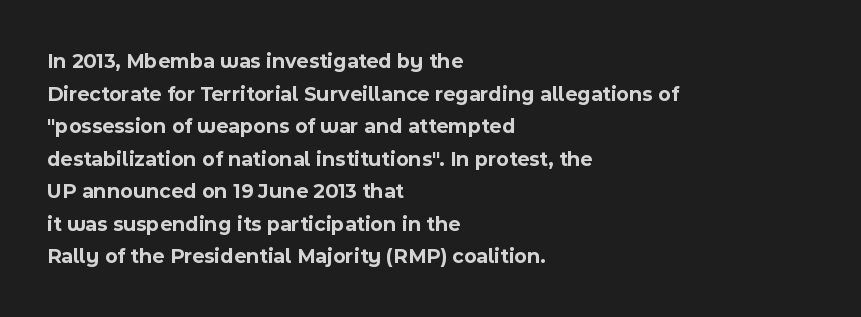
{"italic": "no", "bold": "yes", "underline": "no", "align": "left", "line_spacing": "normal", "line_spacing_ratio": 1.55, "letter_spacing": "normal", "letter_spacing_em": 0.0, "glyph_px": 21}
